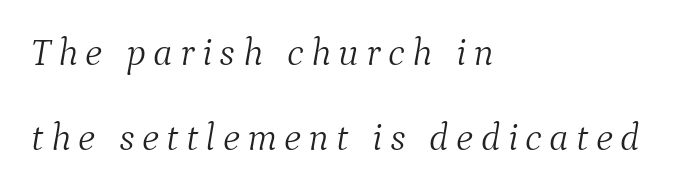
Stroke terminals: seriffed. The letters advance in unequal steps, a hallmark of proportional type. Where is the straight margin? On the left. Quick note: interline space is abundant. A bare baseline throughout the passage. Letters have the restrained weight of plain body copy at most.
